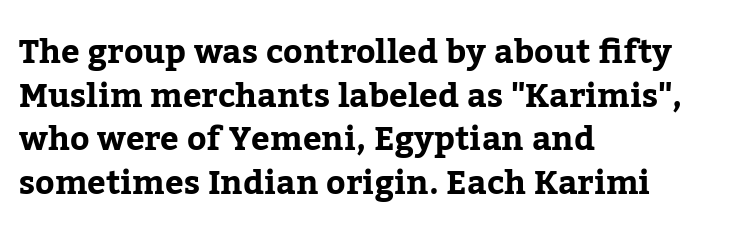
{"serif": "yes", "italic": "no", "bold": "yes", "weight": "bold", "width": "normal", "stroke_contrast": "low", "x_height": "medium", "monospaced": "no", "underline": "no", "align": "left", "line_spacing": "normal", "line_spacing_ratio": 1.32, "letter_spacing": "normal", "letter_spacing_em": 0.0, "glyph_px": 33}
